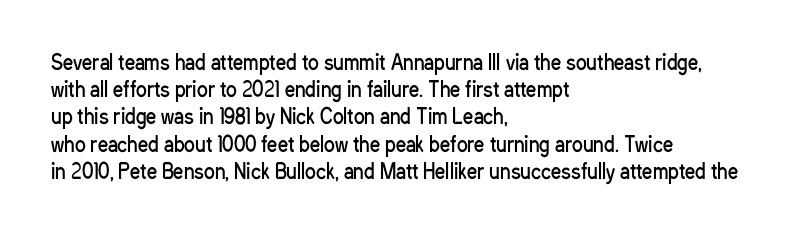
The text block is weighted toward the left margin, trailing off unevenly rightward. Summary of vertical rhythm: regular, with standard interline spacing. Spacing between characters is what you'd get straight out of the box. The letterforms sit at book weight or below.
